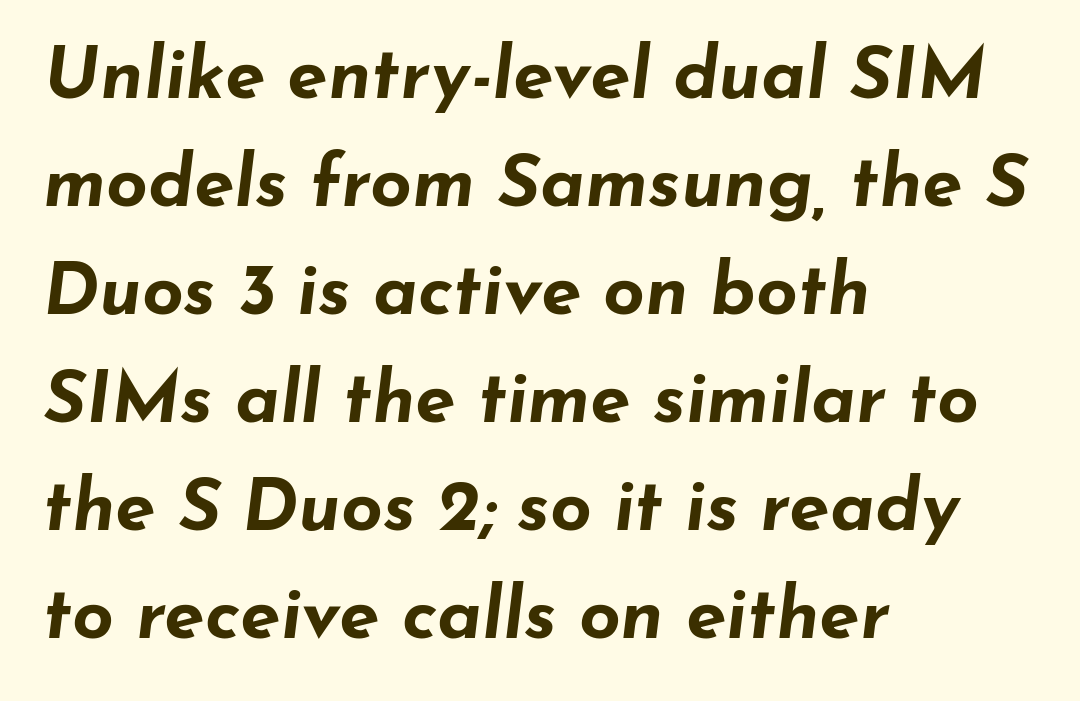
The image shows 73 px bold, wide type, italic (leaning right); set left-aligned, normal line spacing (1.48x), normal letter spacing, not underlined; low stroke contrast and a small x-height.
